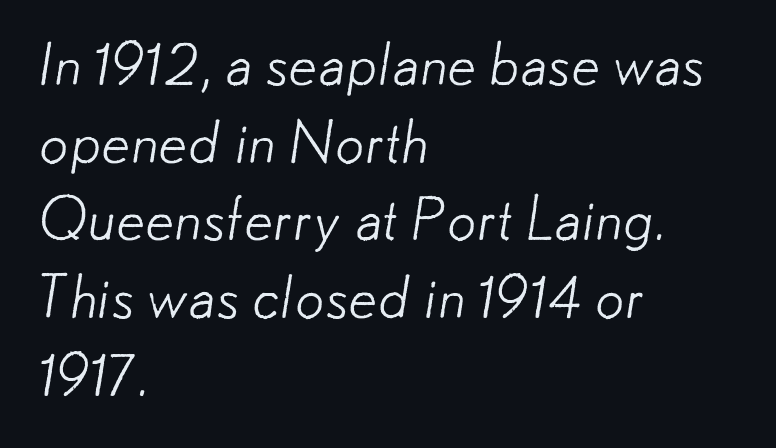
This sample keeps an unexceptional amount of space between lines. The letterforms sit shoulder to shoulder at normal distance. The face used here is proportionally spaced, like ordinary book or web type. The baseline area is clear. Heaviness? Minimal to ordinary, like unemphasized prose.
